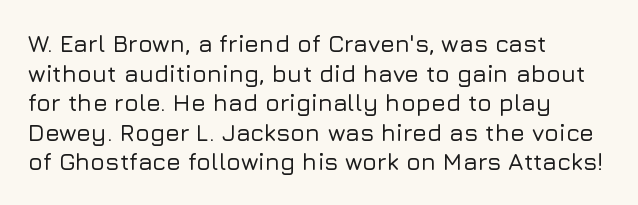
Q: Is the text italic (slanted)? A: No, it is upright.
Q: Is the text underlined? A: No.
Q: How is the paragraph aligned? A: Left-aligned.
Q: Is the spacing between letters normal or unusually wide? A: Normal.
